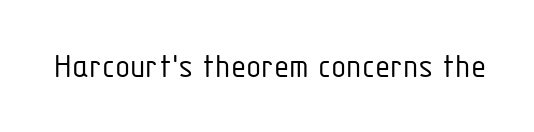
The image shows 35 px light, condensed sans-serif type, upright; set normal letter spacing, not underlined; low stroke contrast and a medium x-height.
